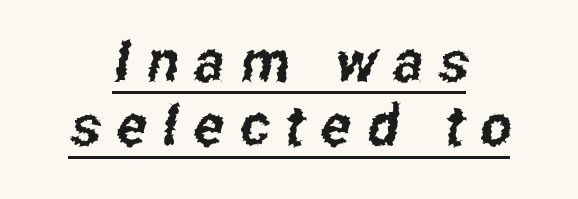
{"serif": "no", "width": "condensed", "stroke_contrast": "low", "x_height": "medium", "monospaced": "no", "underline": "yes", "align": "center", "line_spacing": "tight", "line_spacing_ratio": 1.15, "letter_spacing": "wide", "letter_spacing_em": 0.29, "glyph_px": 56}
